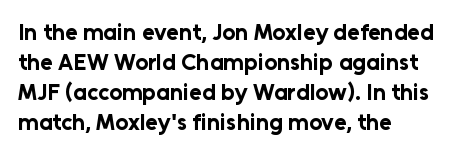
Q: Is the text bold? A: Yes.
Q: Is the text italic (slanted)? A: No, it is upright.
Q: Is the text underlined? A: No.
Q: How is the paragraph aligned? A: Left-aligned.
Q: Is the spacing between letters normal or unusually wide? A: Normal.
Q: Is the spacing between lines tight, normal or loose? A: Normal.
